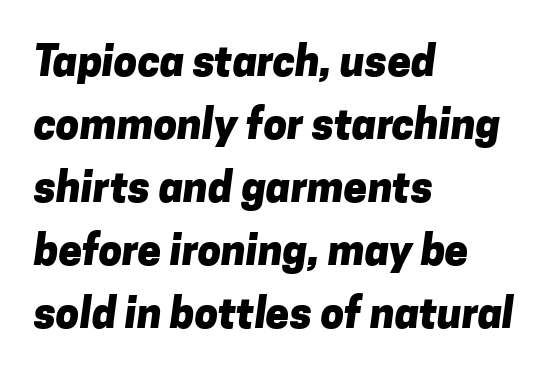
Q: Is the text bold? A: Yes.
Q: Is the typeface a serif or a sans-serif typeface? A: Sans-serif.
Q: Is the text underlined? A: No.
Q: How is the paragraph aligned? A: Left-aligned.
Q: Is the spacing between letters normal or unusually wide? A: Normal.
Q: Is the spacing between lines tight, normal or loose? A: Normal.
Q: Width (condensed, normal, or wide)? A: Normal.
Q: Stroke contrast? A: Low.
Q: x-height? A: Medium.
Q: Monospaced? A: No.
